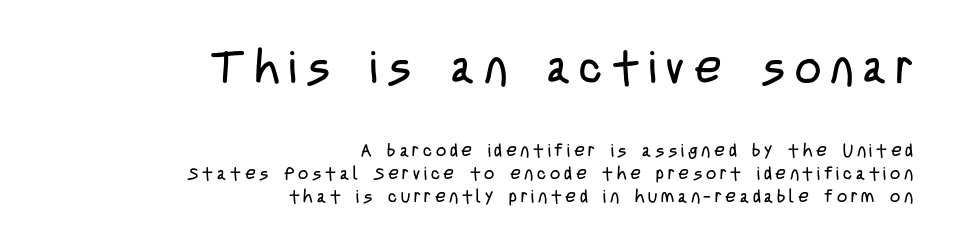
Q: Is the text bold? A: No.
Q: Is the text italic (slanted)? A: No, it is upright.
Q: Is the typeface a serif or a sans-serif typeface? A: Sans-serif.
Q: Is the text underlined? A: No.
Q: How is the paragraph aligned? A: Right-aligned.
Q: Is the spacing between letters normal or unusually wide? A: Unusually wide.
Q: Is the spacing between lines tight, normal or loose? A: Normal.
Q: Which block of text is set in a larger size, the first (top) or the second (bottom)? A: The first (top) one.
Q: Width (condensed, normal, or wide)? A: Condensed.
Q: Stroke contrast? A: Low.
Q: x-height? A: Large.
Q: Monospaced? A: No.
